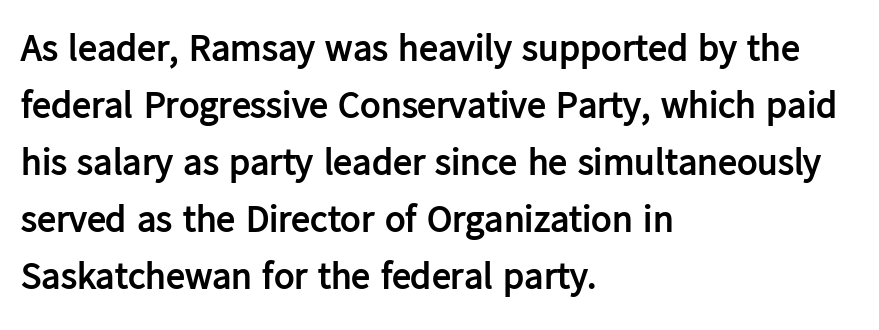
{"serif": "no", "italic": "no", "bold": "yes", "weight": "semibold", "width": "normal", "stroke_contrast": "low", "x_height": "medium", "monospaced": "no", "underline": "no", "align": "left", "line_spacing": "normal", "line_spacing_ratio": 1.5, "letter_spacing": "normal", "letter_spacing_em": 0.0, "glyph_px": 38}
